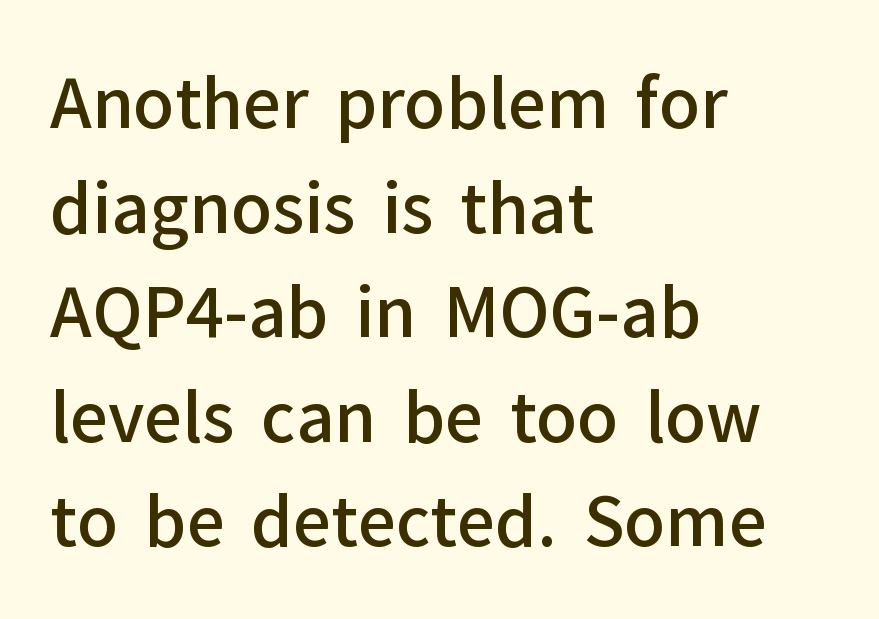
Every stem runs plumb, perpendicular to the baseline. Do the characters align in a grid? No, the font is proportional. These lines keep a tight, regular rhythm from letter to letter. Horizontal alignment here is leftward, the default for most running prose.
